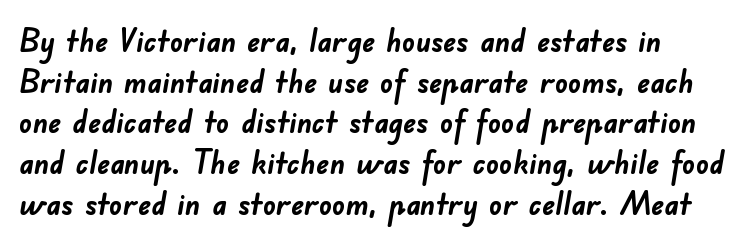
The image shows 32 px semibold sans-serif type; set left-aligned, normal line spacing (1.27x), normal letter spacing, not underlined; low stroke contrast and a small x-height.
